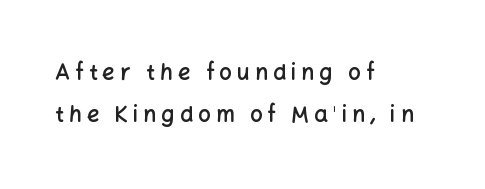
The image shows 22 px text type, upright; set left-aligned, loose line spacing (1.9x), unusually wide letter spacing (+0.23 em), not underlined.
